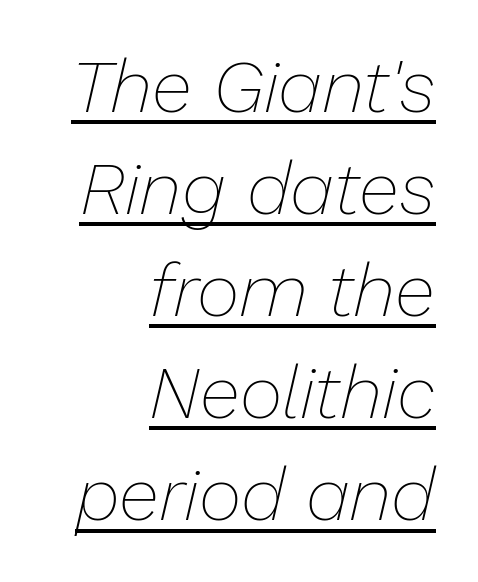
{"italic": "yes", "lean": "right", "slant_degrees": 13, "bold": "no", "weight": "thin", "width": "normal", "stroke_contrast": "low", "x_height": "medium", "monospaced": "no", "underline": "yes", "align": "right", "line_spacing": "normal", "line_spacing_ratio": 1.38, "letter_spacing": "normal", "letter_spacing_em": 0.0, "glyph_px": 74}
